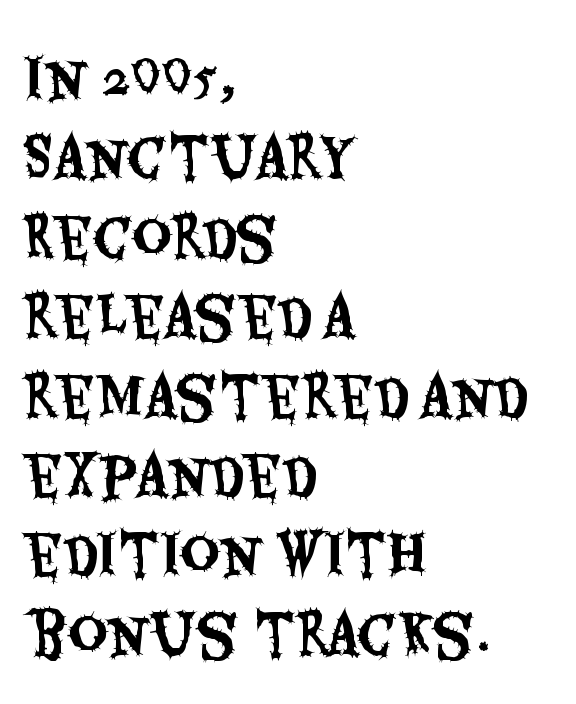
Note the varied advance widths — an 'i' is clearly narrower than an 'm'. Typographically, this falls in the sans-serif category. Here the glyphs are tracked normally, forming tight word shapes. Notice how the stems are strictly vertical — no italics here.
